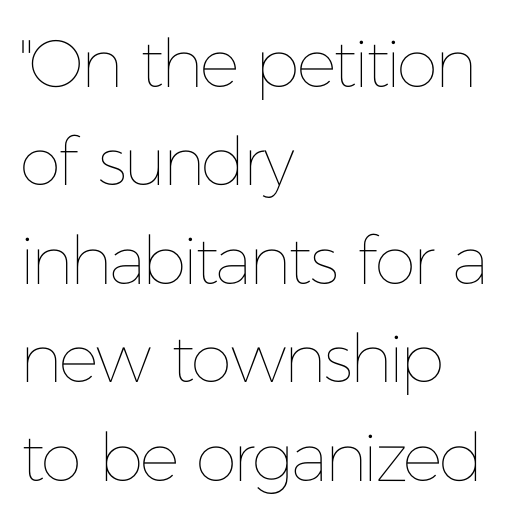
Q: Is the text bold? A: No.
Q: Is the text italic (slanted)? A: No, it is upright.
Q: Is the text underlined? A: No.
Q: How is the paragraph aligned? A: Left-aligned.
Q: Is the spacing between letters normal or unusually wide? A: Normal.
Q: Is the spacing between lines tight, normal or loose? A: Normal.
Q: Width (condensed, normal, or wide)? A: Normal.
Q: Stroke contrast? A: Low.
Q: x-height? A: Medium.
Q: Monospaced? A: No.
